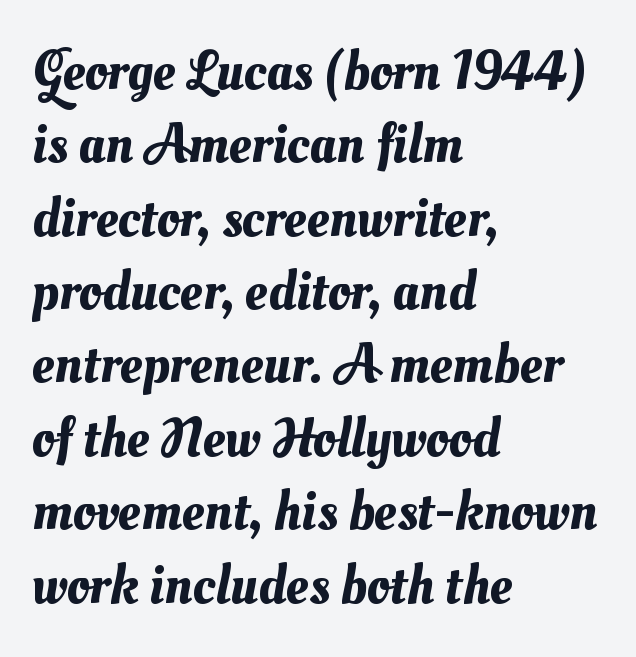
The image shows 56 px text type; set left-aligned, normal line spacing (1.31x), normal letter spacing, not underlined; medium stroke contrast and a small x-height.
